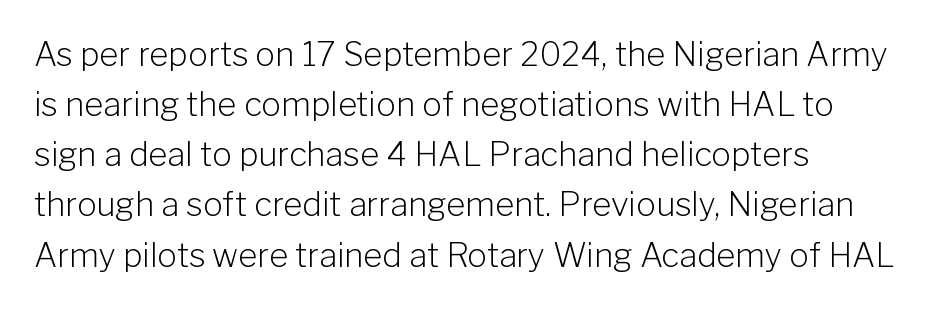
{"serif": "no", "italic": "no", "bold": "no", "weight": "light", "width": "normal", "stroke_contrast": "low", "x_height": "medium", "monospaced": "no", "underline": "no", "align": "left", "line_spacing": "normal", "line_spacing_ratio": 1.52, "letter_spacing": "normal", "letter_spacing_em": 0.0, "glyph_px": 33}
